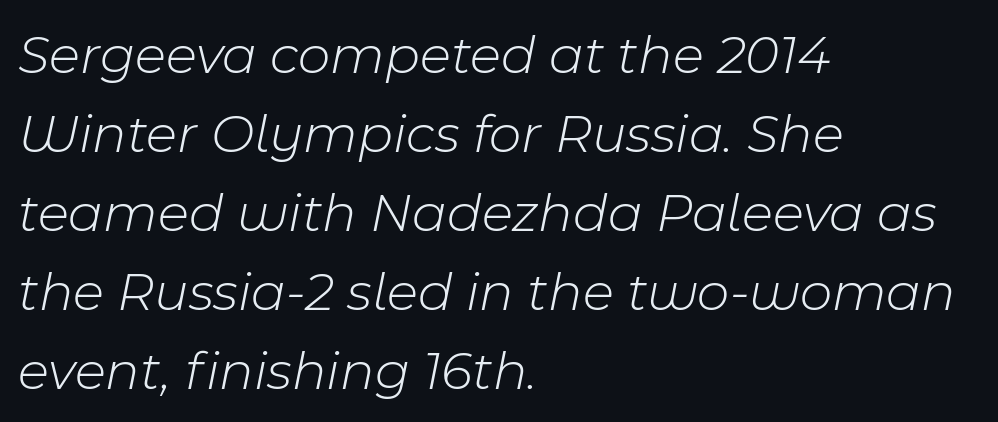
The image shows 56 px light type, italic (leaning right); set left-aligned, normal line spacing (1.41x), normal letter spacing, not underlined; low stroke contrast and a medium x-height.
